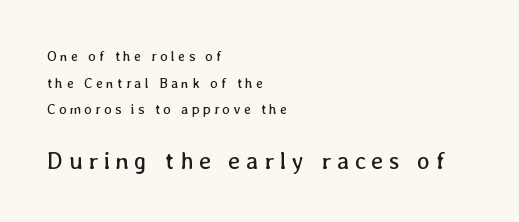
{"italic": "no", "bold": "no", "underline": "no", "align": "left", "line_spacing": "loose", "line_spacing_ratio": 1.9, "letter_spacing": "wide", "letter_spacing_em": 0.23, "larger_block": "second", "size_ratio": 1.71, "glyph_px": 24}
